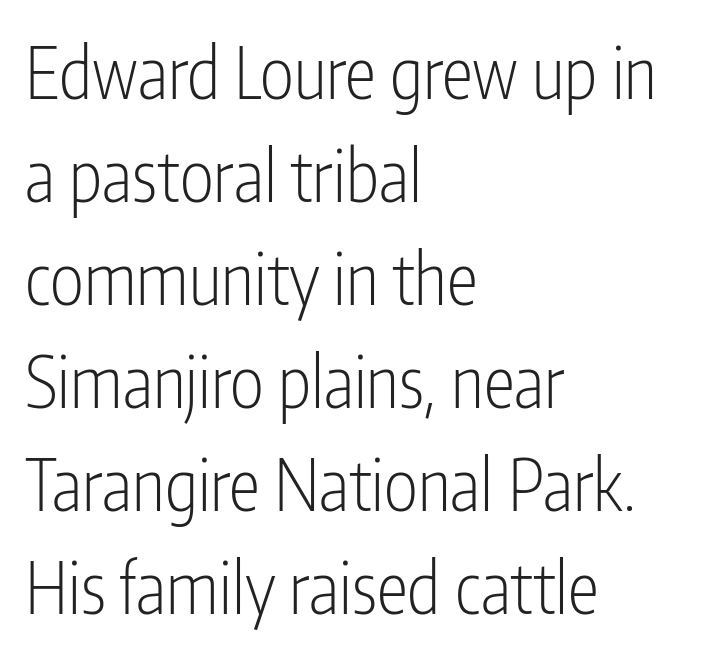
Decoration check: the copy has no underline. Heaviness? Minimal to ordinary, like unemphasized prose. Letterform terminals end flat and unadorned throughout the passage. Each line starts at the same left margin while the right side varies. Is the letter spacing exaggerated? No — it looks like the ordinary default. Proportional: the letters do not fall into vertical columns.
